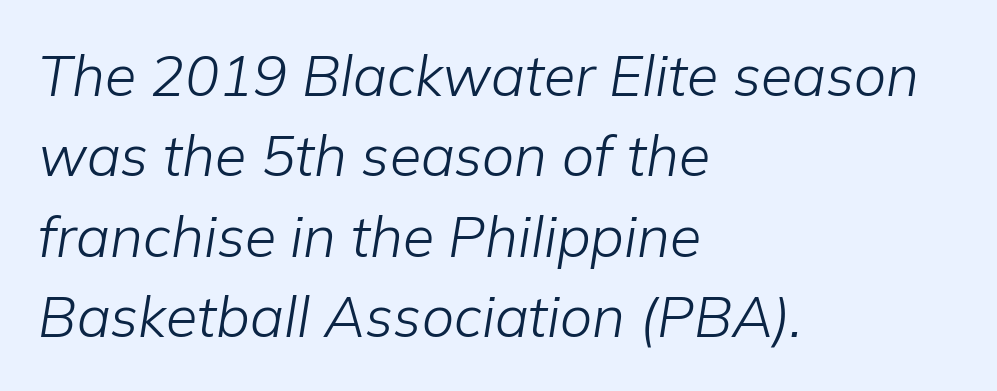
The image shows 57 px light type, italic (leaning right); set left-aligned, normal line spacing (1.41x), normal letter spacing, not underlined; low stroke contrast and a medium x-height.
